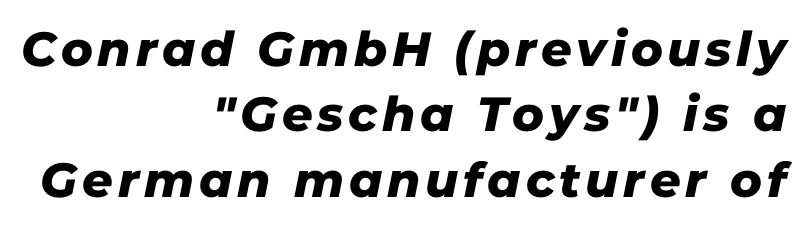
The rag falls on the left side of this text block. To sum up the face: it is a sans, with no serifs. The specimen omits any rule beneath the text block's lines. If you measured baseline to baseline, you'd find a middling distance. This sample has the flowing, uneven cadence of proportional lettering.
